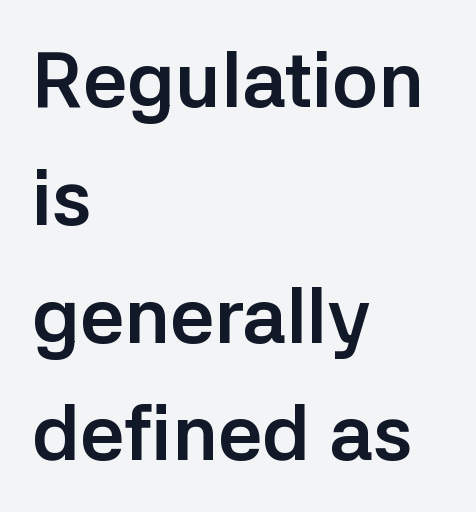
Q: Is the text bold? A: Yes.
Q: Is the text italic (slanted)? A: No, it is upright.
Q: Is the typeface a serif or a sans-serif typeface? A: Sans-serif.
Q: Is the text underlined? A: No.
Q: How is the paragraph aligned? A: Left-aligned.
Q: Is the spacing between letters normal or unusually wide? A: Normal.
Q: Is the spacing between lines tight, normal or loose? A: Normal.
Q: Width (condensed, normal, or wide)? A: Normal.
Q: Stroke contrast? A: Low.
Q: x-height? A: Medium.
Q: Monospaced? A: No.
